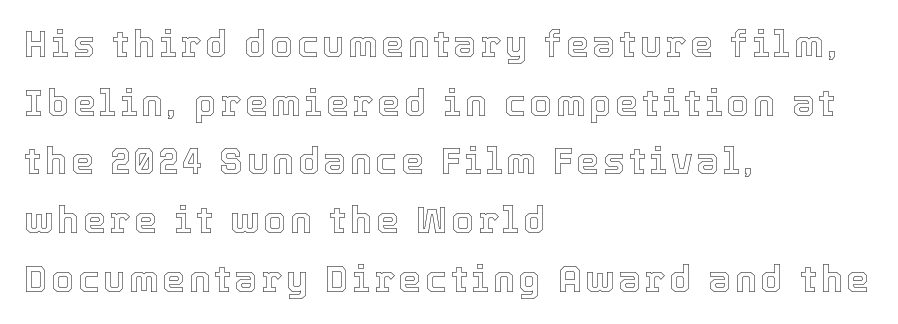
Q: Is the text italic (slanted)? A: No, it is upright.
Q: Is the text underlined? A: No.
Q: How is the paragraph aligned? A: Left-aligned.
Q: Is the spacing between lines tight, normal or loose? A: Normal.
Q: Width (condensed, normal, or wide)? A: Normal.
Q: x-height? A: Medium.
Q: Monospaced? A: No.
